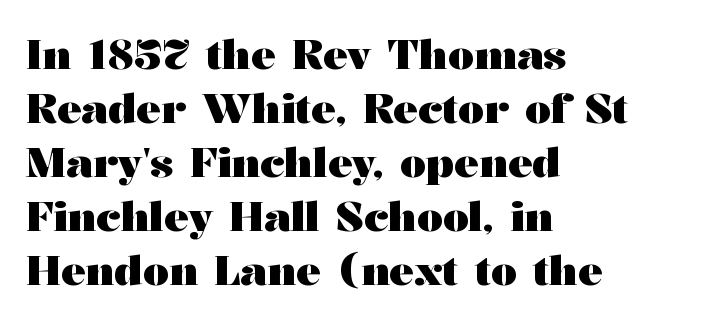
The image shows 41 px heavy, wide serif type, upright; set left-aligned, normal line spacing (1.32x), normal letter spacing, not underlined; medium stroke contrast and a medium x-height.
